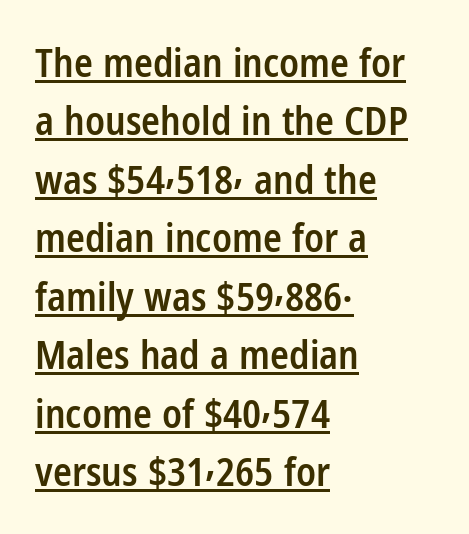
Is the block centered? No — it sits flush against the left margin. Underlining? Definitely there. You could not count columns in this text — the font is proportionally spaced. The sample has been set in demibold, a notch under bold. No extra tracking has been applied to these lines. If you drew a line through each stem, it would be perfectly vertical.
